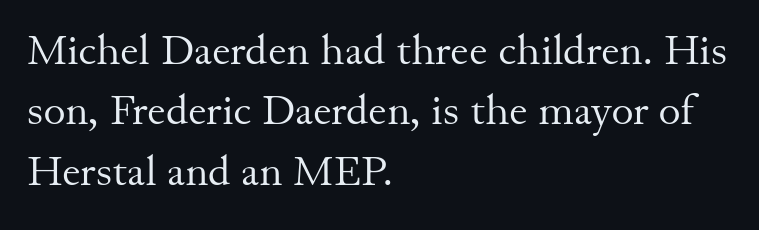
Q: Is the text bold? A: No.
Q: Is the text italic (slanted)? A: No, it is upright.
Q: Is the typeface a serif or a sans-serif typeface? A: Serif.
Q: Is the text underlined? A: No.
Q: How is the paragraph aligned? A: Left-aligned.
Q: Is the spacing between letters normal or unusually wide? A: Normal.
Q: Is the spacing between lines tight, normal or loose? A: Normal.
Q: Width (condensed, normal, or wide)? A: Normal.
Q: Stroke contrast? A: Medium.
Q: x-height? A: Small.
Q: Monospaced? A: No.
